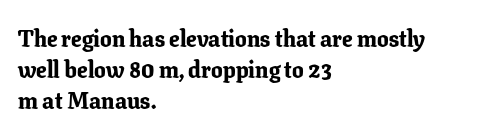
Caption: bold face, heavy strokes. Compared with typical body copy, the letter spacing here is the same. Line starts are locked; line ends wander. The axis of the letterforms is exactly vertical.
